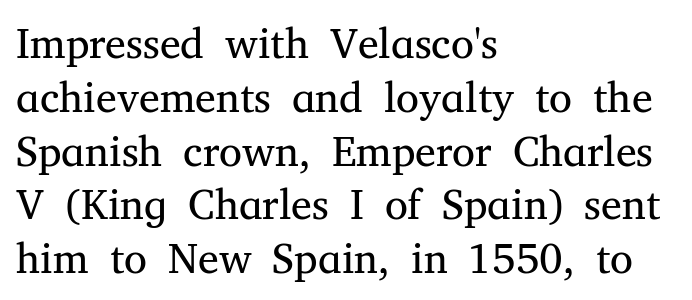
Baseline-to-baseline distance is the conventional proportion of letter height. Here the glyphs are tracked normally, forming tight word shapes. The face used here is seriffed, in the tradition of book romans. Vertical stems look standard width or narrower in stroke. The face used here is proportionally spaced, like ordinary book or web type.
